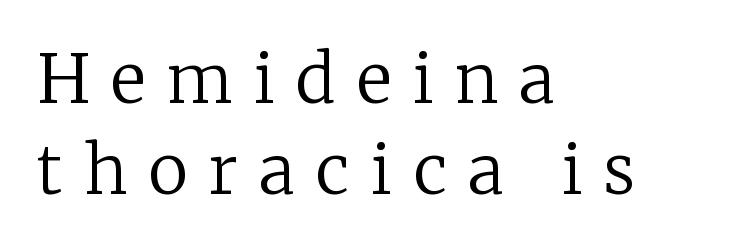
{"serif": "yes", "italic": "no", "bold": "no", "weight": "regular", "width": "normal", "stroke_contrast": "low", "x_height": "medium", "monospaced": "no", "underline": "no", "align": "left", "line_spacing": "normal", "line_spacing_ratio": 1.36, "letter_spacing": "wide", "letter_spacing_em": 0.32, "glyph_px": 67}
